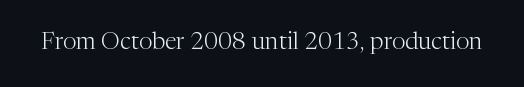
Q: Is the text bold? A: No.
Q: Is the text italic (slanted)? A: No, it is upright.
Q: Is the text underlined? A: No.
Q: Is the spacing between letters normal or unusually wide? A: Normal.
